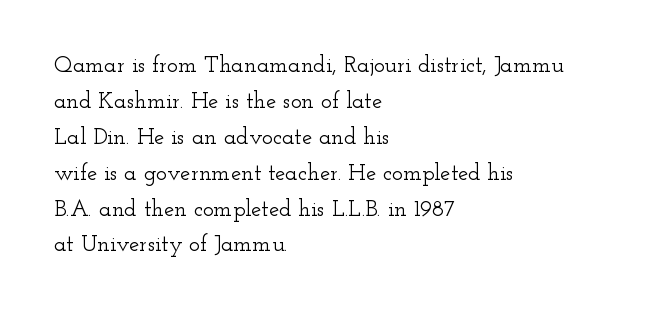
Q: Is the text italic (slanted)? A: No, it is upright.
Q: Is the text underlined? A: No.
Q: How is the paragraph aligned? A: Left-aligned.
Q: Is the spacing between letters normal or unusually wide? A: Normal.
Q: Is the spacing between lines tight, normal or loose? A: Normal.
